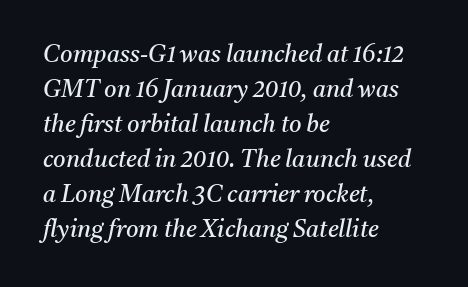
Q: Is the text bold? A: No.
Q: Is the text italic (slanted)? A: Yes, it leans right by about 11 degrees.
Q: Is the text underlined? A: No.
Q: How is the paragraph aligned? A: Left-aligned.
Q: Is the spacing between letters normal or unusually wide? A: Normal.
Q: Is the spacing between lines tight, normal or loose? A: Normal.
